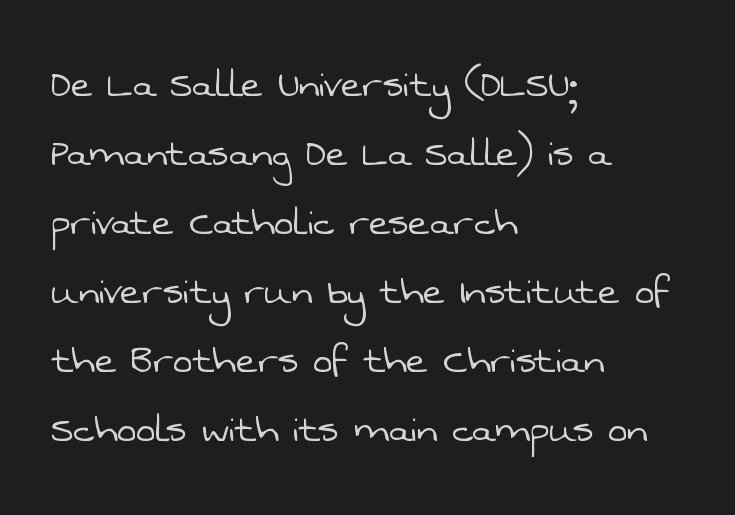
Q: Is the text bold? A: No.
Q: Is the typeface a serif or a sans-serif typeface? A: Sans-serif.
Q: Is the text underlined? A: No.
Q: How is the paragraph aligned? A: Left-aligned.
Q: Is the spacing between letters normal or unusually wide? A: Normal.
Q: Is the spacing between lines tight, normal or loose? A: Normal.
Q: Width (condensed, normal, or wide)? A: Normal.
Q: Stroke contrast? A: Low.
Q: x-height? A: Medium.
Q: Monospaced? A: No.
